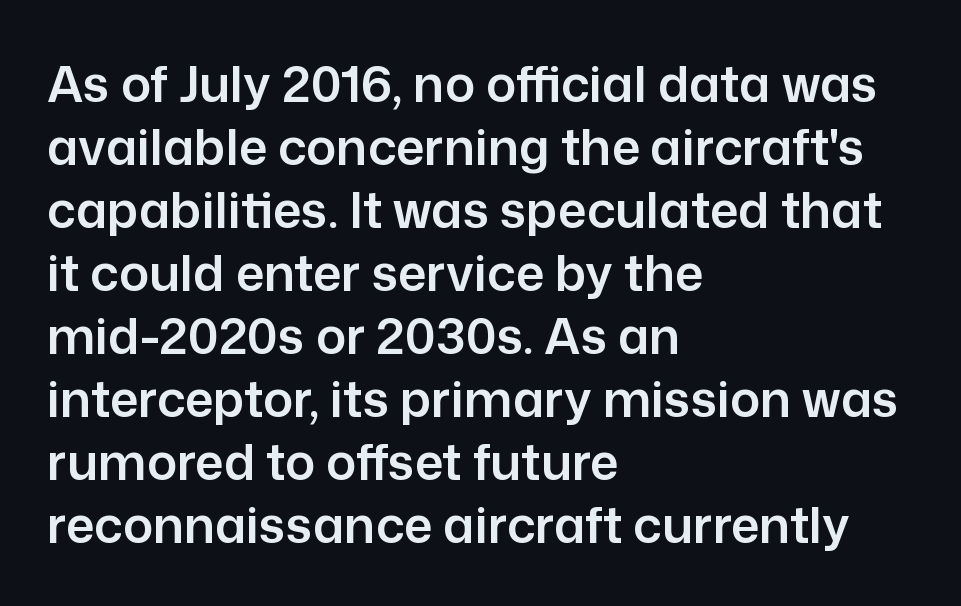
What stands out about the letter spacing? Nothing — it is the standard amount. Words float on clear page, feet unadorned. Think of a printed novel: that variable character pitch is what you see here. What's the leading like? Ordinary, nothing unusual.
